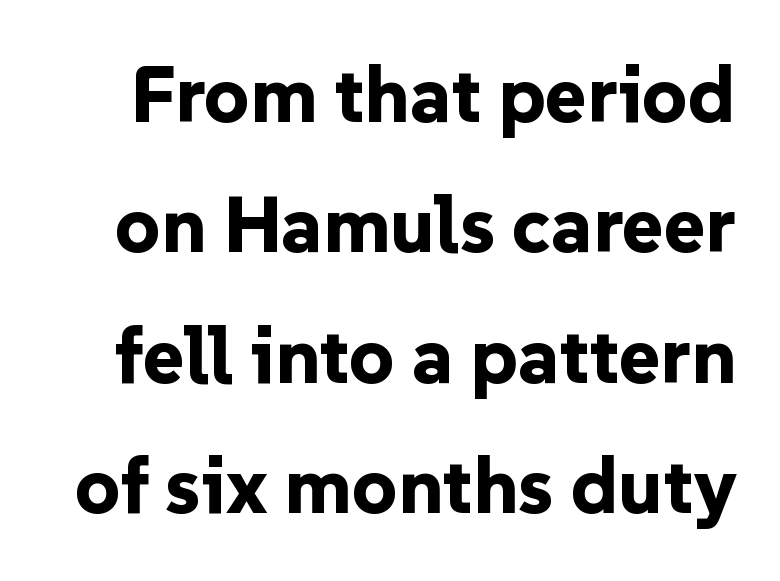
{"serif": "no", "italic": "no", "bold": "yes", "weight": "bold", "width": "normal", "stroke_contrast": "low", "x_height": "medium", "monospaced": "no", "underline": "no", "line_spacing": "normal", "line_spacing_ratio": 1.65, "letter_spacing": "normal", "letter_spacing_em": 0.0, "glyph_px": 79}
